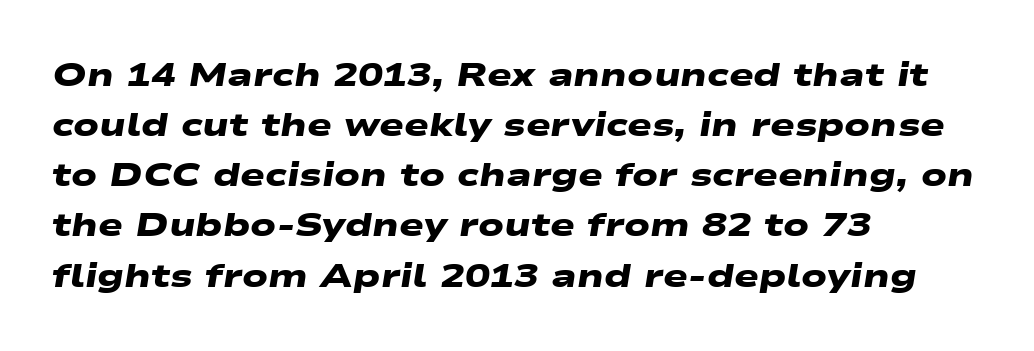
Observe the absence of serifs on each vertical stroke in this sample. Just letters on the line, the space beneath them empty. Is the letter spacing exaggerated? No — it looks like the ordinary default. A normal amount of white space separates one row of letters from the next. Line starts are locked; line ends wander. In terms of weight, the rendering is a true, heavy bold.
